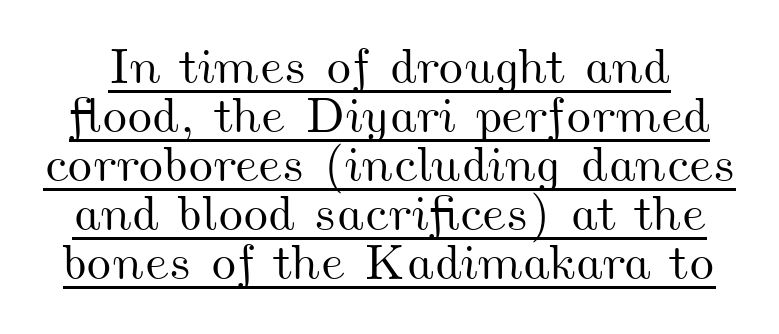
The image shows 50 px wide type; set tight line spacing (0.98x), normal letter spacing, underlined; medium stroke contrast and a small x-height.
